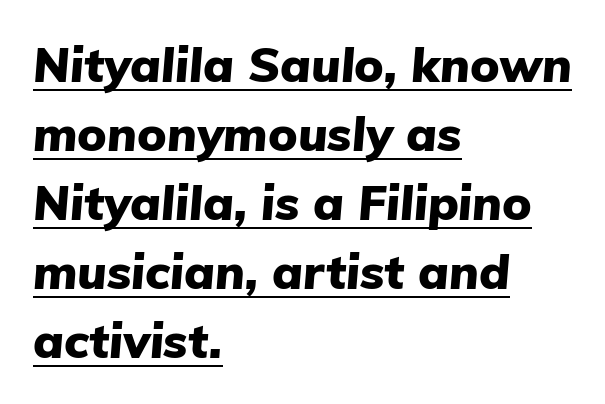
The image shows 48 px heavy type, italic (leaning right); set left-aligned, normal line spacing (1.44x), normal letter spacing, underlined; low stroke contrast and a medium x-height.
